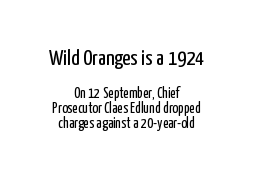
Decoration check: the copy has no underline. Teacher's note: observe the equal gaps on both sides — that is centered alignment. Closely set lines give the paragraph a compact silhouette. This reads as an unemphasized weight, regular at the heaviest. The type sits square on the baseline with zero lean.
